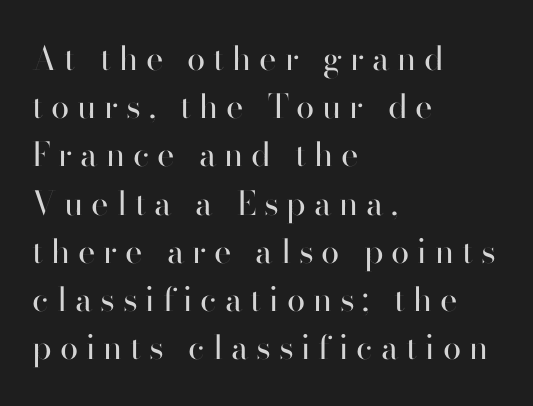
The image shows 33 px regular-weight sans-serif type, upright; set left-aligned, normal line spacing (1.46x), unusually wide letter spacing (+0.24 em), not underlined; high stroke contrast and a small x-height.
